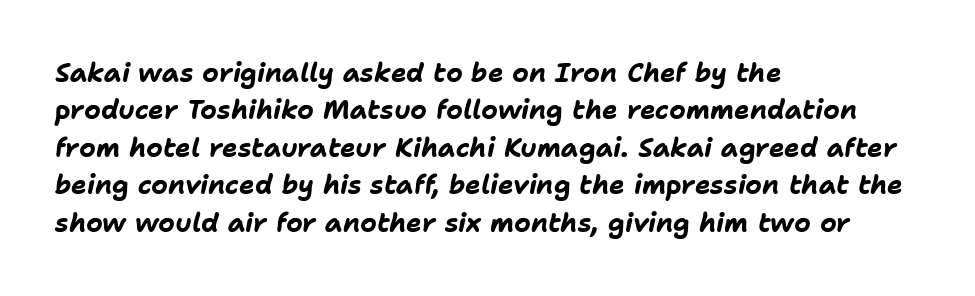
The image shows 26 px bold type, italic (leaning right); set left-aligned, normal line spacing (1.44x), normal letter spacing, not underlined.
